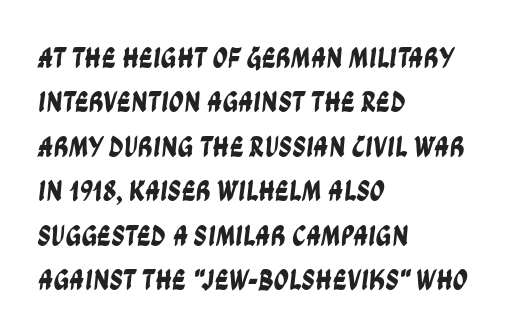
Q: Is the typeface a serif or a sans-serif typeface? A: Sans-serif.
Q: Is the text underlined? A: No.
Q: How is the paragraph aligned? A: Left-aligned.
Q: Is the spacing between letters normal or unusually wide? A: Normal.
Q: Is the spacing between lines tight, normal or loose? A: Normal.
Q: Width (condensed, normal, or wide)? A: Condensed.
Q: Stroke contrast? A: Low.
Q: x-height? A: Large.
Q: Monospaced? A: No.
